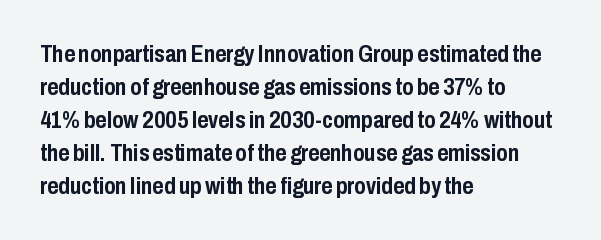
The tracking reads as untouched default to a designer's eye. Check the space under the baseline: it is left empty. The letters stand straight up with perfectly vertical stems. Each line starts at the same left margin while the right side varies. Weight check: bold — yes, fully. These lines sit exactly where default settings would place them.
